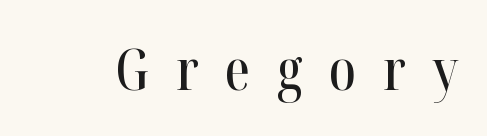
How are the letters spaced? Widely, with obvious added tracking. Italic? Not at all — the glyphs are vertical. Varying glyph widths throughout — classic text-font behaviour. Honestly, there is no underline to notice here at all. Serifs: yes, visible at the terminals of the letterforms.
